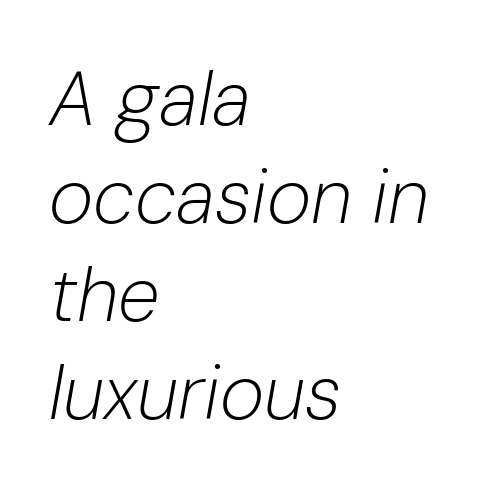
The image shows 76 px light type, italic (leaning right); set left-aligned, normal line spacing (1.29x), normal letter spacing, not underlined; low stroke contrast and a medium x-height.
